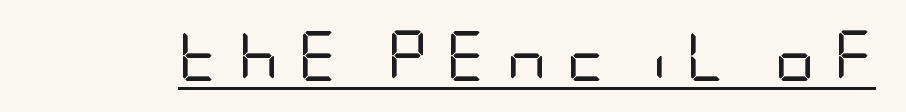
The image shows 50 px regular-weight, condensed sans-serif type, upright; set unusually wide letter spacing (+0.38 em), underlined; low stroke contrast and a large x-height.
